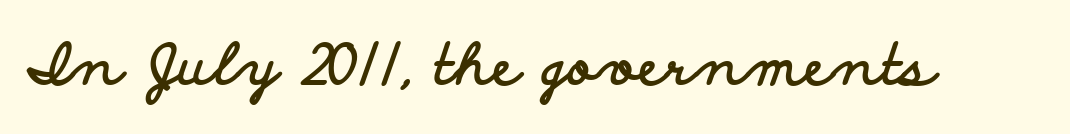
Compared with typical body copy, the letter spacing here is the same. Is this a fixed-width face? No — the glyphs have proportional, varying widths. Words float on clear page, feet unadorned. Bold? Absolutely — the strokes are thick and heavy. The type family on display is of the sans-serif kind.
